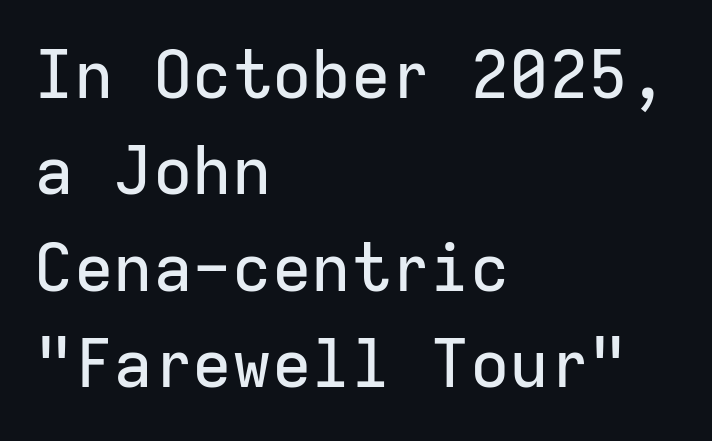
{"serif": "no", "italic": "no", "width": "normal", "stroke_contrast": "low", "x_height": "medium", "monospaced": "yes", "underline": "no", "align": "left", "line_spacing": "normal", "line_spacing_ratio": 1.46, "letter_spacing": "normal", "letter_spacing_em": 0.0, "glyph_px": 66}
